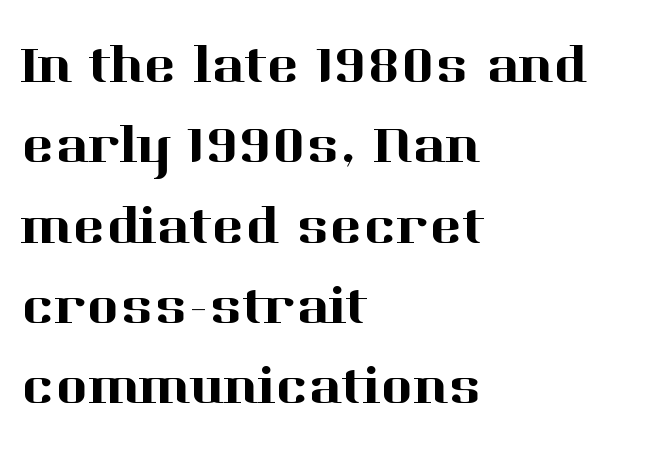
Q: Is the text italic (slanted)? A: No, it is upright.
Q: Is the typeface a serif or a sans-serif typeface? A: Serif.
Q: Is the text underlined? A: No.
Q: How is the paragraph aligned? A: Left-aligned.
Q: Is the spacing between letters normal or unusually wide? A: Normal.
Q: Is the spacing between lines tight, normal or loose? A: Normal.
Q: Width (condensed, normal, or wide)? A: Normal.
Q: Stroke contrast? A: High.
Q: x-height? A: Medium.
Q: Monospaced? A: No.
